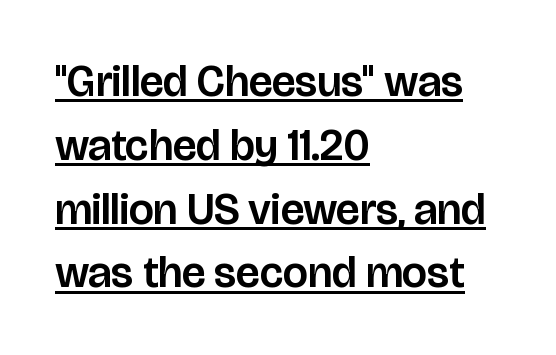
Q: Is the text italic (slanted)? A: No, it is upright.
Q: Is the typeface a serif or a sans-serif typeface? A: Sans-serif.
Q: Is the text underlined? A: Yes.
Q: How is the paragraph aligned? A: Left-aligned.
Q: Is the spacing between letters normal or unusually wide? A: Normal.
Q: Is the spacing between lines tight, normal or loose? A: Normal.
Q: Width (condensed, normal, or wide)? A: Normal.
Q: Stroke contrast? A: Low.
Q: x-height? A: Large.
Q: Monospaced? A: No.
